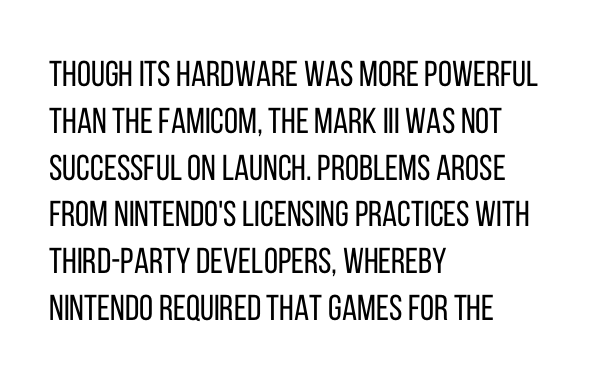
{"serif": "no", "italic": "no", "bold": "no", "weight": "regular", "width": "condensed", "stroke_contrast": "low", "x_height": "large", "monospaced": "no", "underline": "no", "align": "left", "line_spacing": "normal", "line_spacing_ratio": 1.3, "letter_spacing": "normal", "letter_spacing_em": 0.0, "glyph_px": 36}
